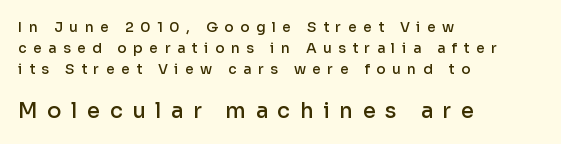
{"italic": "no", "bold": "semi", "underline": "no", "align": "left", "line_spacing": "normal", "line_spacing_ratio": 1.49, "letter_spacing": "wide", "letter_spacing_em": 0.46, "larger_block": "second", "size_ratio": 1.5, "glyph_px": 21}
